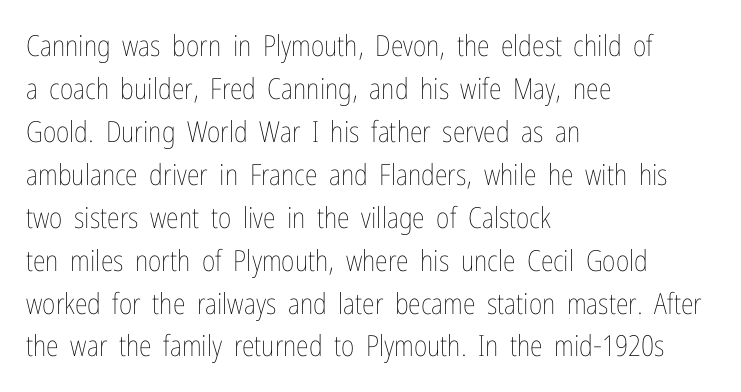
Ink coverage per letter is moderate at most. Line beginnings align vertically; line endings do not. Characters follow at the spacing the type designer built in. Unlike italic type, these characters show no tilt at all. Underline: absent.
